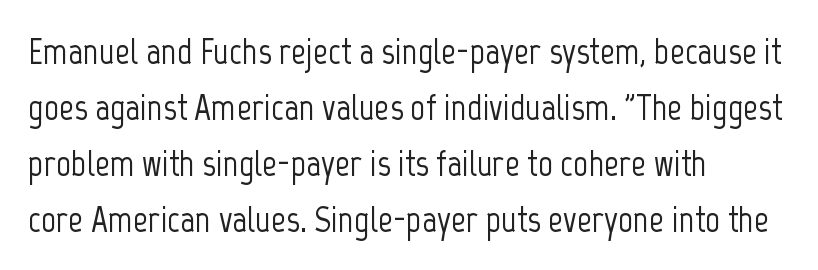
If you drew a line through each stem, it would be perfectly vertical. The space beneath each line is pristine and unruled. The rag falls on the right side of this text block. The passage shown is typed in a proportional face where columns would drift. Words appear dense and cohesive because spacing is normal. You can tell from the bare stems that sans-serif type was used.
